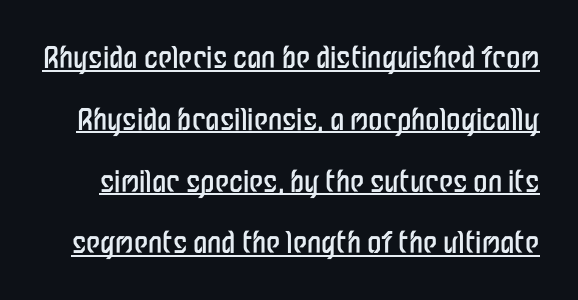
Q: Is the text bold? A: No.
Q: Is the text italic (slanted)? A: No, it is upright.
Q: Is the typeface a serif or a sans-serif typeface? A: Sans-serif.
Q: Is the text underlined? A: Yes.
Q: Is the spacing between letters normal or unusually wide? A: Normal.
Q: Is the spacing between lines tight, normal or loose? A: Loose.
Q: Width (condensed, normal, or wide)? A: Condensed.
Q: Stroke contrast? A: Low.
Q: x-height? A: Medium.
Q: Monospaced? A: No.
